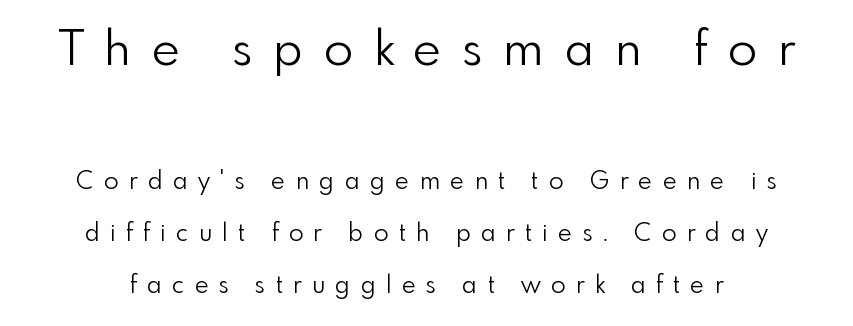
The image shows 48 px light sans-serif type, upright; set loose line spacing (2.17x), unusually wide letter spacing (+0.43 em), not underlined; the first (top) block is 2.0x larger; low stroke contrast and a small x-height.
